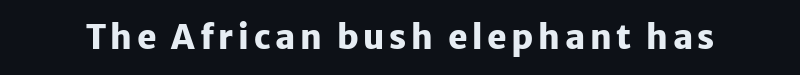
{"serif": "no", "italic": "no", "bold": "yes", "weight": "heavy", "width": "normal", "stroke_contrast": "low", "x_height": "medium", "monospaced": "no", "underline": "no", "glyph_px": 33}
